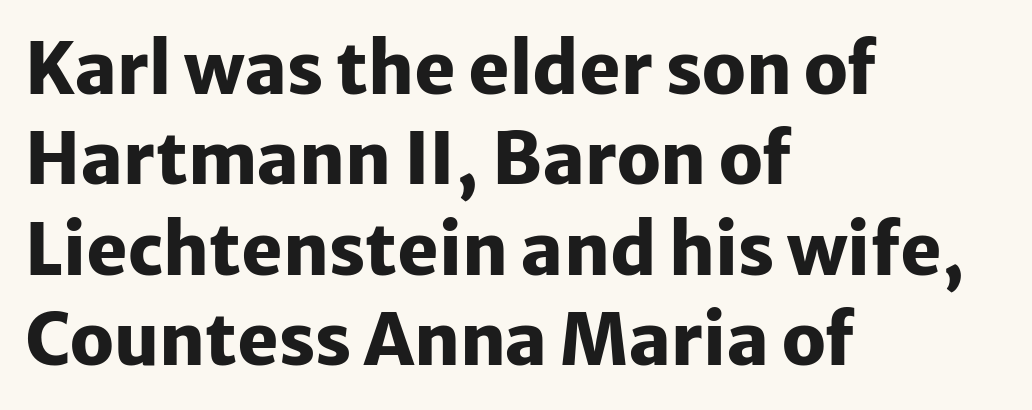
The line texture is even and compact thanks to regular tracking. Type without underlining. Nope, not italic — everything's standing straight. A typesetter would call this proportional, since set widths differ per character. Caption: bold face, heavy strokes.
